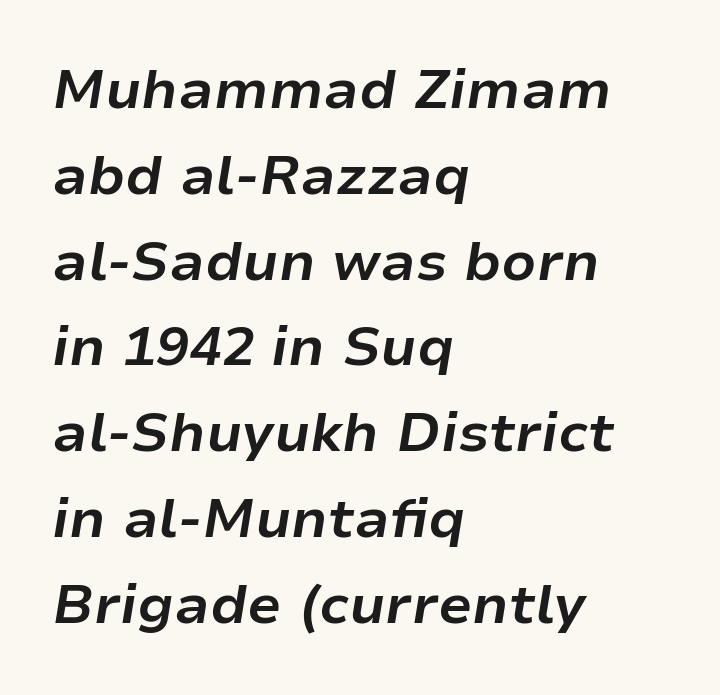
Q: Is the text bold? A: Yes.
Q: Is the text italic (slanted)? A: Yes, it leans right by about 9 degrees.
Q: Is the text underlined? A: No.
Q: How is the paragraph aligned? A: Left-aligned.
Q: Is the spacing between letters normal or unusually wide? A: Normal.
Q: Is the spacing between lines tight, normal or loose? A: Normal.
Q: Width (condensed, normal, or wide)? A: Normal.
Q: Stroke contrast? A: Low.
Q: x-height? A: Medium.
Q: Monospaced? A: No.
